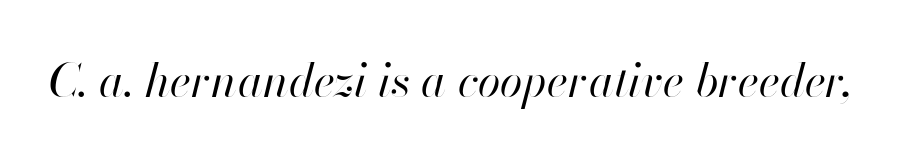
The image shows 46 px regular-weight type, italic (leaning right); set normal letter spacing, not underlined; high stroke contrast and a small x-height.
